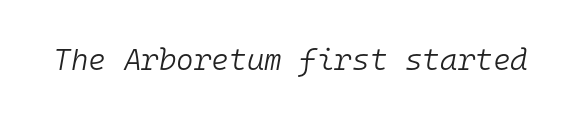
{"italic": "yes", "lean": "right", "slant_degrees": 10, "bold": "no", "weight": "light", "width": "normal", "stroke_contrast": "low", "x_height": "medium", "monospaced": "yes", "underline": "no", "letter_spacing": "normal", "letter_spacing_em": 0.0, "glyph_px": 30}
